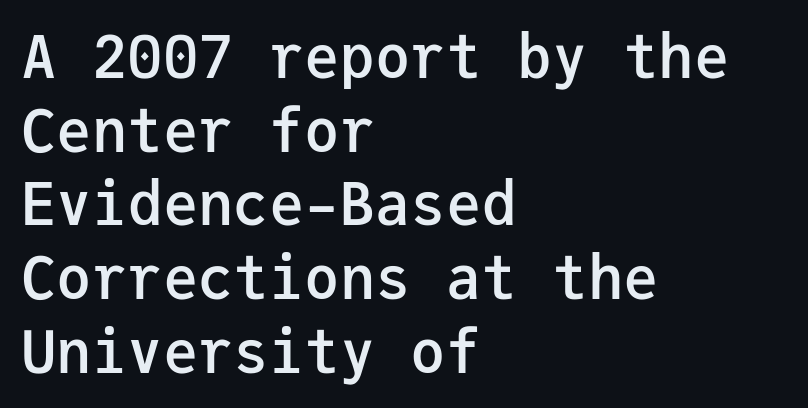
Is this a fixed-width face? Yes — each glyph sits in an identical cell. The type sits square on the baseline with zero lean. Evenly set lines give the paragraph a standard silhouette. The rendering keeps characters at their native spacing. The face used here is a sans, in the tradition of grotesques and geometrics. Honestly, there is no underline to notice here at all.
